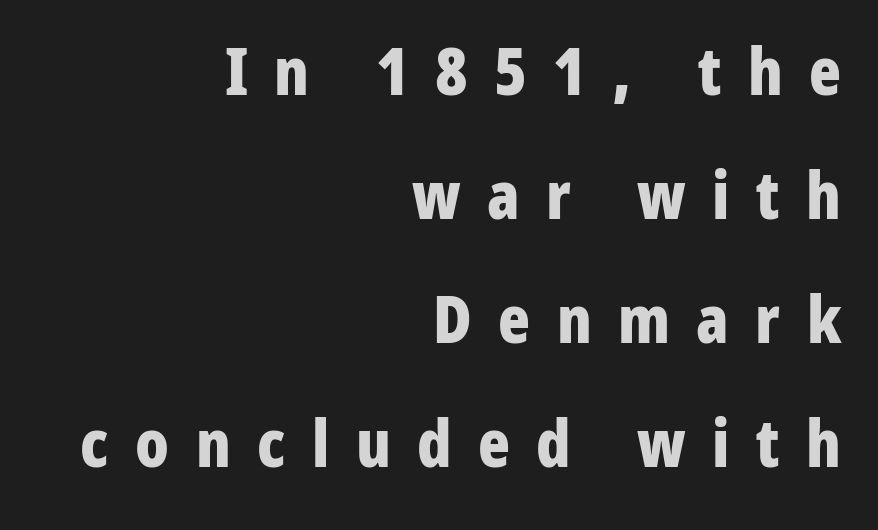
{"serif": "no", "italic": "no", "bold": "yes", "weight": "bold", "width": "condensed", "stroke_contrast": "low", "x_height": "medium", "monospaced": "no", "underline": "no", "align": "right", "line_spacing_ratio": 1.88, "letter_spacing": "wide", "letter_spacing_em": 0.4, "glyph_px": 66}
